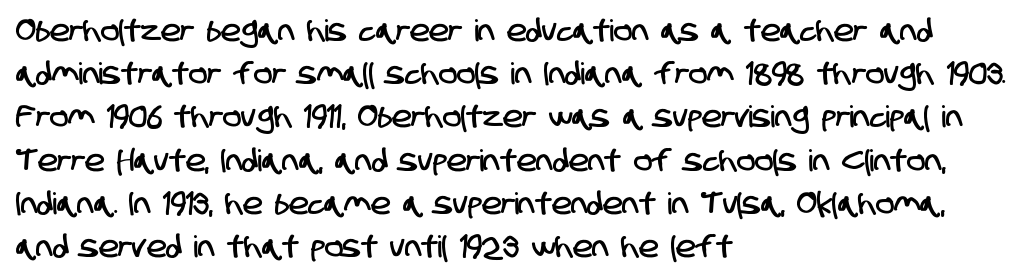
Q: Is the typeface a serif or a sans-serif typeface? A: Sans-serif.
Q: Is the text underlined? A: No.
Q: How is the paragraph aligned? A: Left-aligned.
Q: Is the spacing between letters normal or unusually wide? A: Normal.
Q: Is the spacing between lines tight, normal or loose? A: Normal.
Q: Width (condensed, normal, or wide)? A: Condensed.
Q: Stroke contrast? A: Low.
Q: x-height? A: Large.
Q: Monospaced? A: No.
